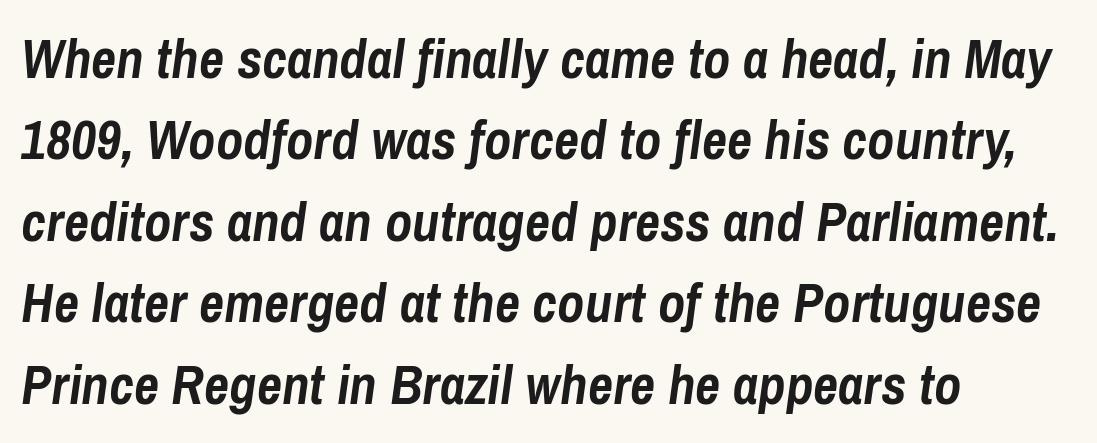
{"italic": "yes", "lean": "right", "slant_degrees": 8, "bold": "yes", "weight": "semibold", "width": "condensed", "stroke_contrast": "low", "x_height": "medium", "monospaced": "no", "underline": "no", "align": "left", "line_spacing": "normal", "line_spacing_ratio": 1.48, "letter_spacing": "normal", "letter_spacing_em": 0.0, "glyph_px": 55}
